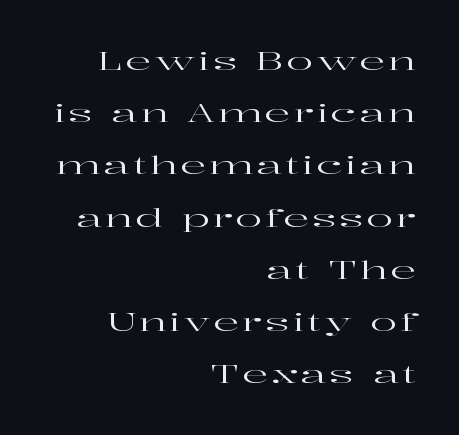
{"italic": "no", "underline": "no", "align": "right", "line_spacing": "loose", "line_spacing_ratio": 2.09, "glyph_px": 25}
